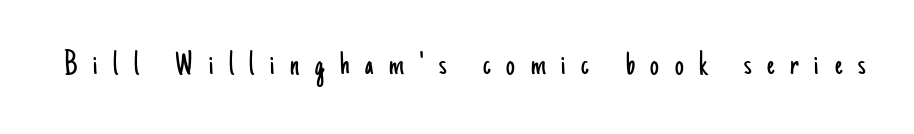
The image shows 35 px light, condensed sans-serif type, upright; set unusually wide letter spacing (+0.45 em), not underlined; low stroke contrast and a small x-height.
